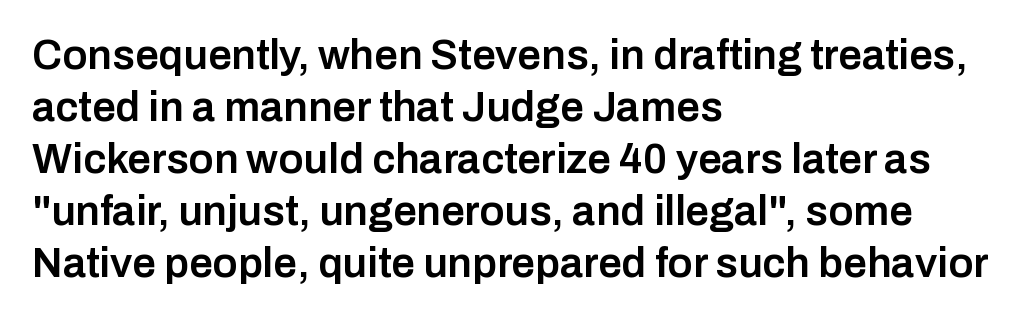
Stroke thickness is moderately raised; the sample reads as semibold. Note: no serifs on the glyphs. Left-aligned paragraph, ragged on the right. Nobody touched the tracking dial on this one. Letters rest on an invisible, unmarked baseline. A typesetter would mark this as roman, not italic.
